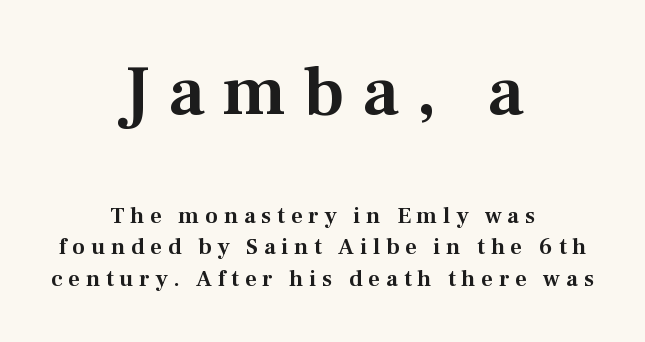
The image shows 70 px serif type, upright; set centered, normal line spacing (1.38x), unusually wide letter spacing (+0.25 em), not underlined; the first (top) block is 3.04x larger; medium stroke contrast and a medium x-height.
